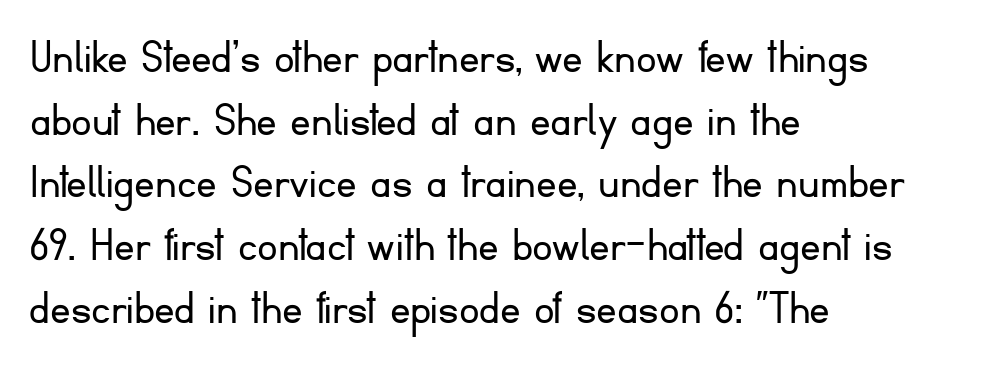
Q: Is the text bold? A: No.
Q: Is the text italic (slanted)? A: No, it is upright.
Q: Is the typeface a serif or a sans-serif typeface? A: Sans-serif.
Q: Is the text underlined? A: No.
Q: How is the paragraph aligned? A: Left-aligned.
Q: Is the spacing between letters normal or unusually wide? A: Normal.
Q: Width (condensed, normal, or wide)? A: Normal.
Q: Stroke contrast? A: Low.
Q: x-height? A: Small.
Q: Monospaced? A: No.
